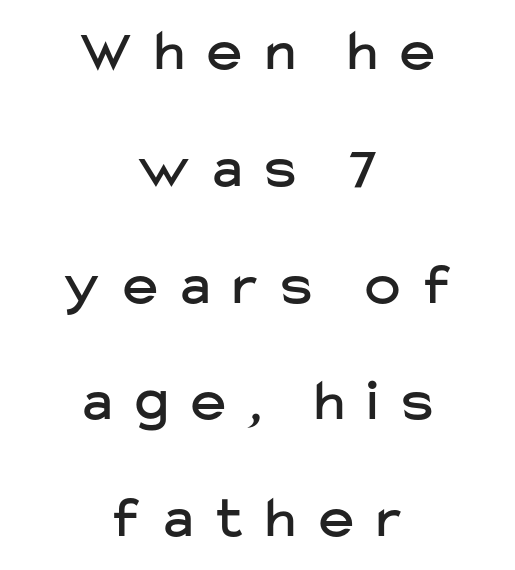
{"serif": "no", "italic": "no", "width": "normal", "stroke_contrast": "low", "x_height": "medium", "monospaced": "no", "underline": "no", "align": "center", "line_spacing": "loose", "line_spacing_ratio": 1.98, "letter_spacing": "wide", "letter_spacing_em": 0.4, "glyph_px": 59}
